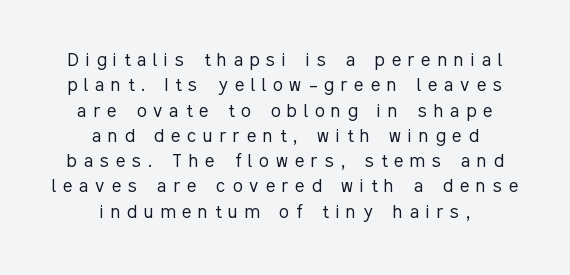
Q: Is the text bold? A: No.
Q: Is the text italic (slanted)? A: No, it is upright.
Q: Is the text underlined? A: No.
Q: How is the paragraph aligned? A: Centered.
Q: Is the spacing between letters normal or unusually wide? A: Unusually wide.
Q: Is the spacing between lines tight, normal or loose? A: Tight.
